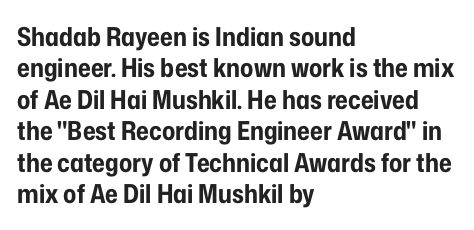
The image shows 26 px bold type, upright; set left-aligned, line spacing 1.21x, normal letter spacing, not underlined.
